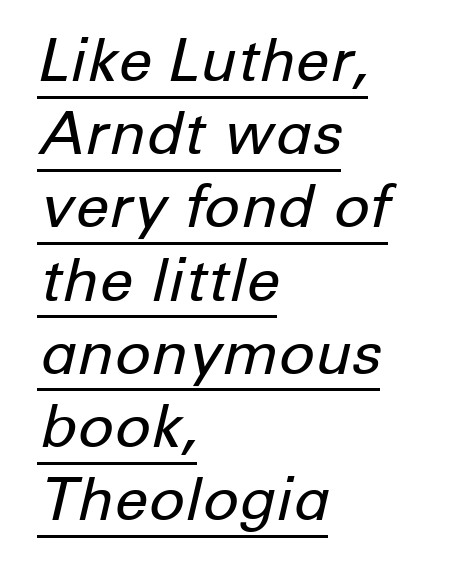
Yep, that's italic — everything's leaning. This sample has the flowing, uneven cadence of proportional lettering. Alignment: flush left. Weight: in the light-to-regular range.
